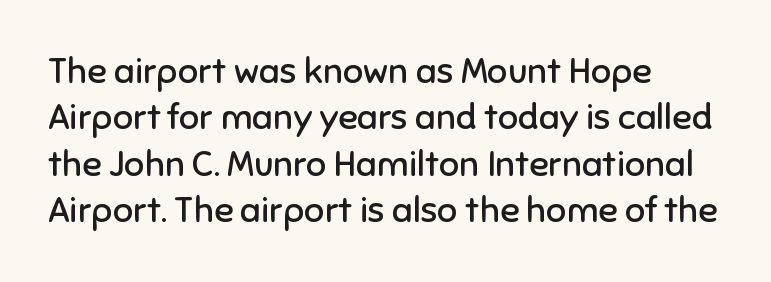
The image shows 36 px regular-weight sans-serif type, upright; set left-aligned, normal line spacing (1.29x), normal letter spacing, not underlined; low stroke contrast and a medium x-height.
